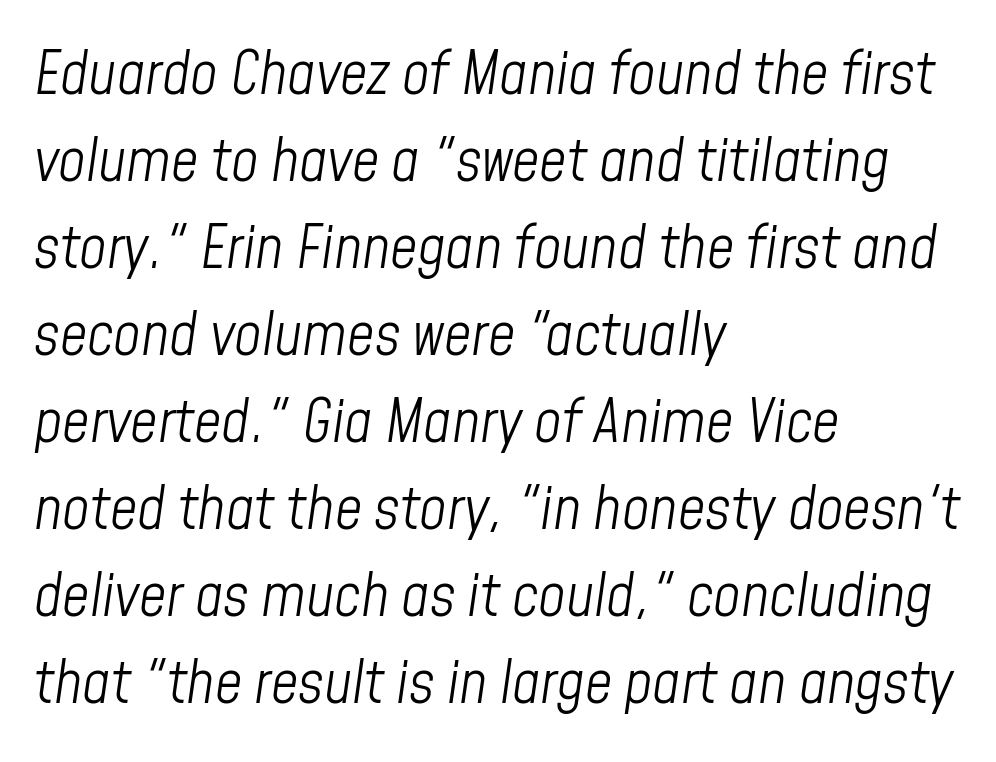
Q: Is the text bold? A: No.
Q: Is the text italic (slanted)? A: Yes, it leans right by about 8 degrees.
Q: Is the text underlined? A: No.
Q: How is the paragraph aligned? A: Left-aligned.
Q: Is the spacing between letters normal or unusually wide? A: Normal.
Q: Is the spacing between lines tight, normal or loose? A: Normal.
Q: Width (condensed, normal, or wide)? A: Condensed.
Q: Stroke contrast? A: Low.
Q: x-height? A: Medium.
Q: Monospaced? A: No.
